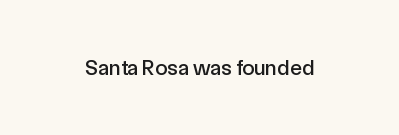
{"italic": "no", "underline": "no", "letter_spacing": "normal", "letter_spacing_em": 0.0, "glyph_px": 22}
